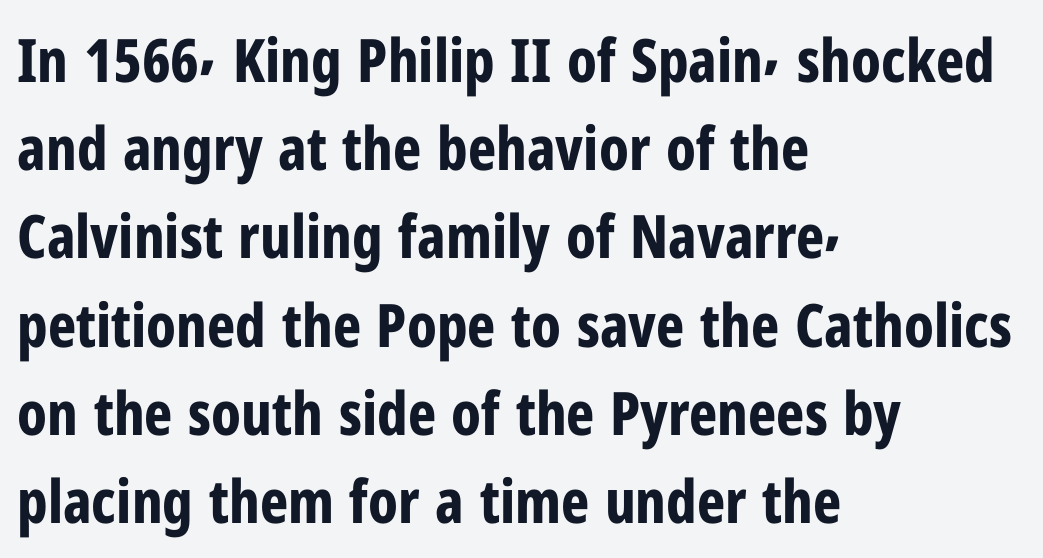
Rendered with straight, roman letterforms. Looks like regular typesetting: each glyph gets only the width it needs. Grotesque or geometric, the face here clearly has no serifs. Observe the ordinary spacing: letters are neighbours, not strangers.
